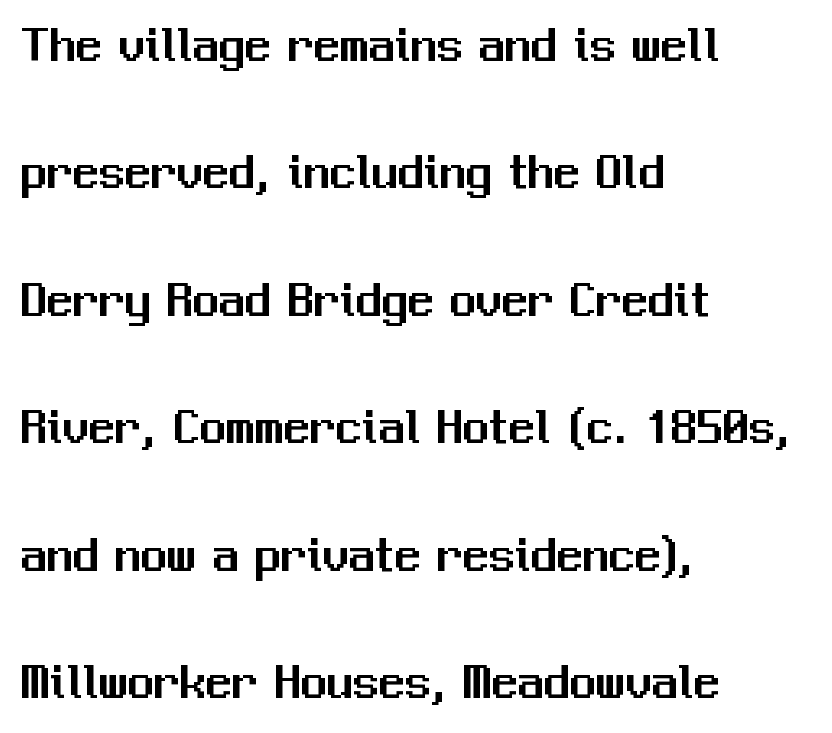
{"serif": "no", "italic": "no", "width": "normal", "stroke_contrast": "medium", "x_height": "medium", "monospaced": "no", "underline": "no", "align": "left", "line_spacing": "loose", "line_spacing_ratio": 2.45, "letter_spacing": "normal", "letter_spacing_em": 0.0, "glyph_px": 52}
